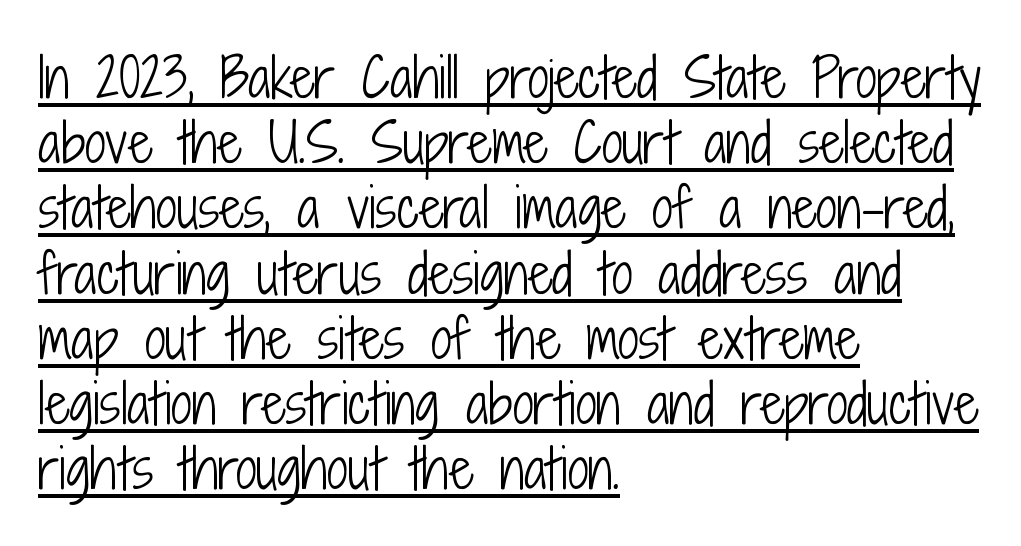
Glyph-to-glyph distance matches everyday printed text. Is this a fixed-width face? No — the glyphs have proportional, varying widths. The strokes carry an ordinary text weight at most. The glyphs are accompanied by a horizontal stroke just below them. This sample is left-justified, so line endings fall wherever the words run out.
